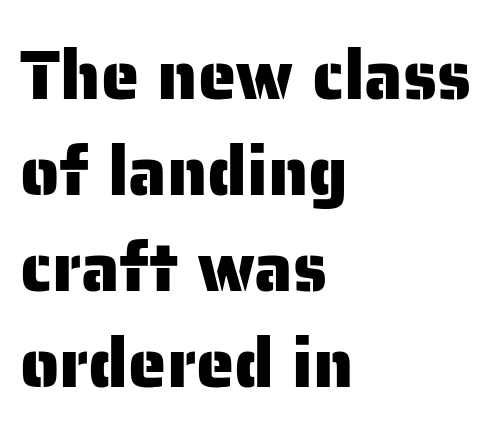
Q: Is the text italic (slanted)? A: No, it is upright.
Q: Is the typeface a serif or a sans-serif typeface? A: Sans-serif.
Q: Is the text underlined? A: No.
Q: How is the paragraph aligned? A: Left-aligned.
Q: Is the spacing between letters normal or unusually wide? A: Normal.
Q: Is the spacing between lines tight, normal or loose? A: Normal.
Q: Width (condensed, normal, or wide)? A: Normal.
Q: Stroke contrast? A: Low.
Q: x-height? A: Medium.
Q: Monospaced? A: No.
